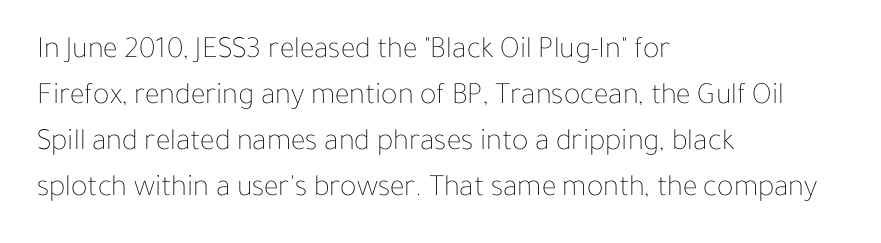
The lines sit at an ordinary, default distance from one another. The passage shown is typed in a proportional face where columns would drift. The type is set solid horizontally, with unmodified tracking. Notice how the passage keeps a crisp vertical edge on the left only. No chunkiness to these letters — they're not bold.
